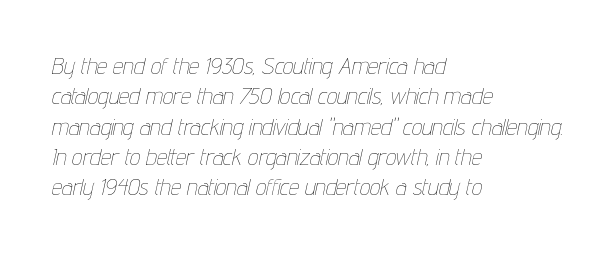
The image shows 23 px text type, italic (leaning right); set left-aligned, normal line spacing (1.32x), normal letter spacing, not underlined.
